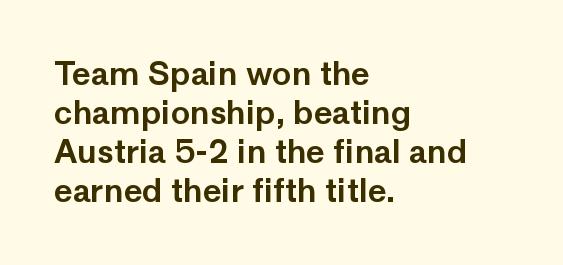
{"serif": "no", "italic": "no", "width": "normal", "stroke_contrast": "low", "x_height": "medium", "monospaced": "no", "underline": "no", "align": "left", "line_spacing_ratio": 1.22, "letter_spacing": "normal", "letter_spacing_em": 0.0, "glyph_px": 32}
